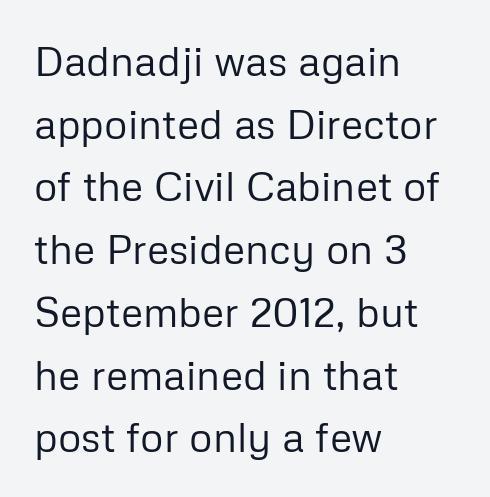
The image shows 41 px regular-weight sans-serif type, upright; set left-aligned, normal line spacing (1.53x), normal letter spacing, not underlined; low stroke contrast and a medium x-height.
